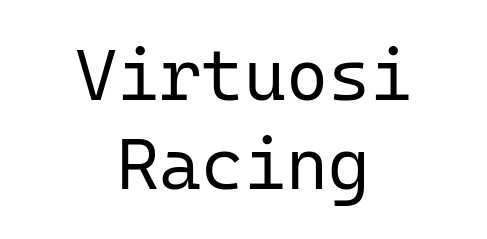
The passage shown is typeset with a sans-serif family. The specimen omits any rule beneath the text block's lines. Compared with typical body copy, the letter spacing here is the same. Fixed-width glyphs throughout — classic coding-font behaviour. Which margin do the lines hug? Neither — every line sits in the middle. No italicization has been applied; the sample stays upright.
